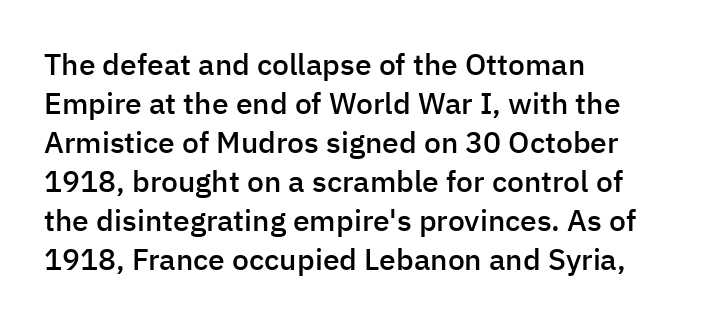
Q: Is the text bold? A: Semi-bold.
Q: Is the text italic (slanted)? A: No, it is upright.
Q: Is the typeface a serif or a sans-serif typeface? A: Sans-serif.
Q: Is the text underlined? A: No.
Q: How is the paragraph aligned? A: Left-aligned.
Q: Is the spacing between letters normal or unusually wide? A: Normal.
Q: Is the spacing between lines tight, normal or loose? A: Normal.
Q: Width (condensed, normal, or wide)? A: Normal.
Q: Stroke contrast? A: Low.
Q: x-height? A: Medium.
Q: Monospaced? A: No.
